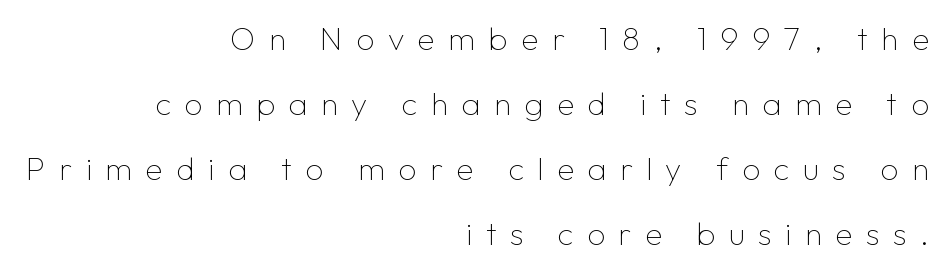
Q: Is the text bold? A: No.
Q: Is the text italic (slanted)? A: No, it is upright.
Q: Is the typeface a serif or a sans-serif typeface? A: Sans-serif.
Q: Is the text underlined? A: No.
Q: How is the paragraph aligned? A: Right-aligned.
Q: Is the spacing between letters normal or unusually wide? A: Unusually wide.
Q: Is the spacing between lines tight, normal or loose? A: Loose.
Q: Width (condensed, normal, or wide)? A: Normal.
Q: Stroke contrast? A: Low.
Q: x-height? A: Medium.
Q: Monospaced? A: No.
